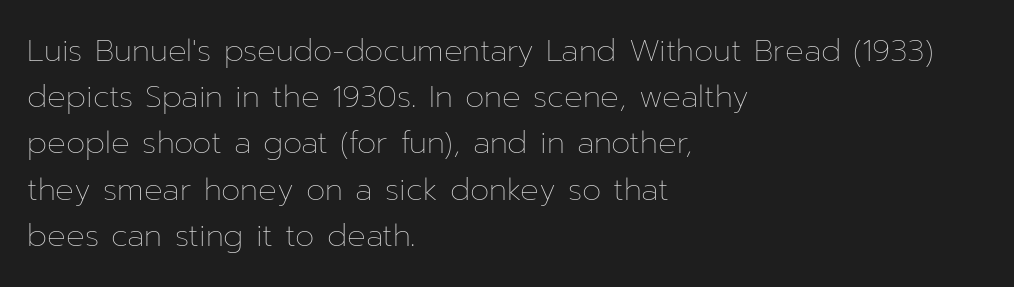
The image shows 31 px thin type, upright; set left-aligned, normal line spacing (1.49x), normal letter spacing, not underlined; low stroke contrast and a medium x-height.
